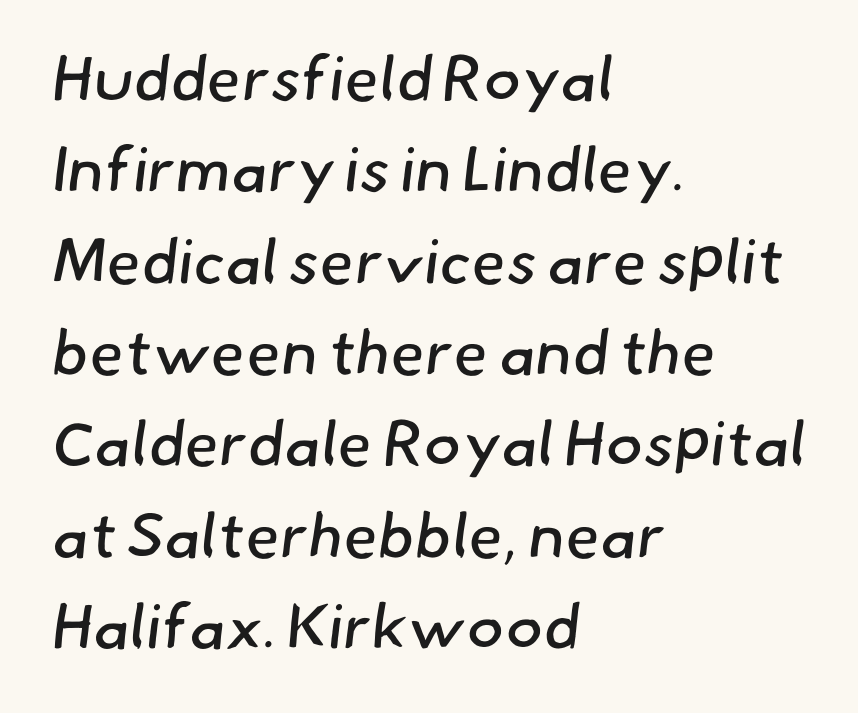
No extra tracking has been applied to these lines. Quick note: interline space is typical. Teacher's note: observe the even left margin — that is flush-left alignment. No word sits above an underline. Summary of weight: not heavy and not bold.
